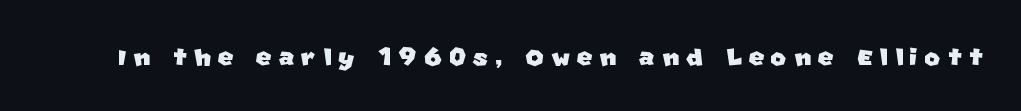
Check under the words: just untouched page. Serifs: no, the terminals of the letterforms are clean. You could only call the tracking loose — the letters float apart. Here the designer chose a conventional face with non-uniform glyph widths.
